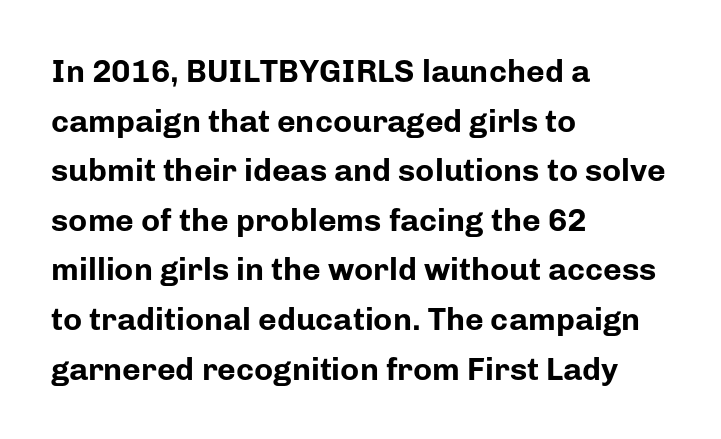
{"serif": "no", "italic": "no", "bold": "yes", "weight": "bold", "width": "normal", "stroke_contrast": "low", "x_height": "medium", "monospaced": "no", "underline": "no", "align": "left", "line_spacing": "normal", "line_spacing_ratio": 1.55, "letter_spacing": "normal", "letter_spacing_em": 0.0, "glyph_px": 32}
